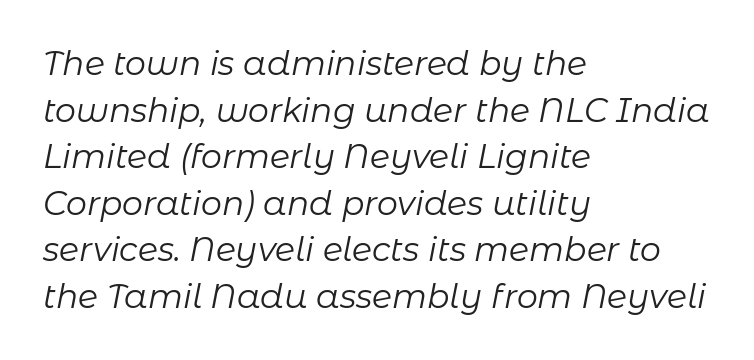
Q: Is the text bold? A: No.
Q: Is the text italic (slanted)? A: Yes, it leans right by about 11 degrees.
Q: Is the text underlined? A: No.
Q: How is the paragraph aligned? A: Left-aligned.
Q: Is the spacing between letters normal or unusually wide? A: Normal.
Q: Is the spacing between lines tight, normal or loose? A: Normal.
Q: Width (condensed, normal, or wide)? A: Normal.
Q: Stroke contrast? A: Low.
Q: x-height? A: Medium.
Q: Monospaced? A: No.
